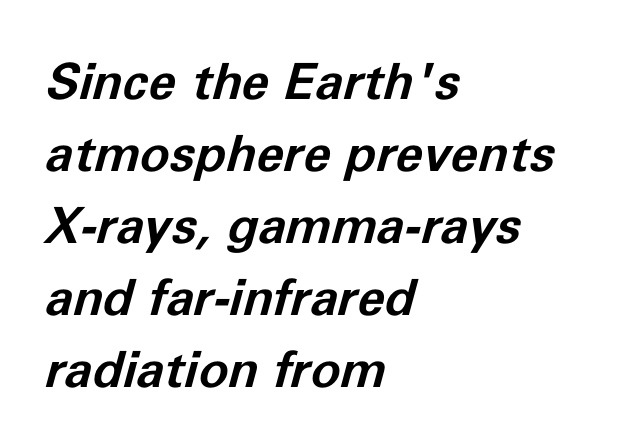
Q: Is the text bold? A: Yes.
Q: Is the text italic (slanted)? A: Yes, it leans right by about 11 degrees.
Q: Is the text underlined? A: No.
Q: How is the paragraph aligned? A: Left-aligned.
Q: Is the spacing between letters normal or unusually wide? A: Normal.
Q: Is the spacing between lines tight, normal or loose? A: Normal.
Q: Width (condensed, normal, or wide)? A: Normal.
Q: Stroke contrast? A: Low.
Q: x-height? A: Medium.
Q: Monospaced? A: No.
